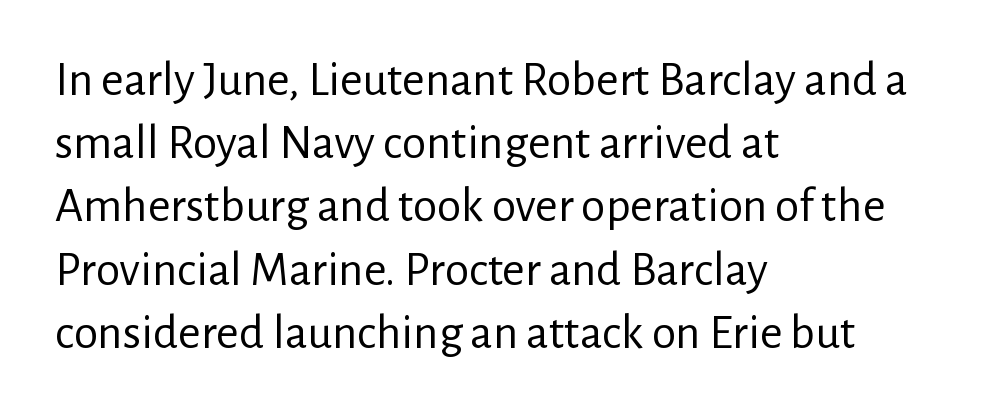
Q: Is the text bold? A: No.
Q: Is the text italic (slanted)? A: No, it is upright.
Q: Is the typeface a serif or a sans-serif typeface? A: Sans-serif.
Q: Is the text underlined? A: No.
Q: How is the paragraph aligned? A: Left-aligned.
Q: Is the spacing between letters normal or unusually wide? A: Normal.
Q: Is the spacing between lines tight, normal or loose? A: Normal.
Q: Width (condensed, normal, or wide)? A: Normal.
Q: Stroke contrast? A: Low.
Q: x-height? A: Medium.
Q: Monospaced? A: No.
